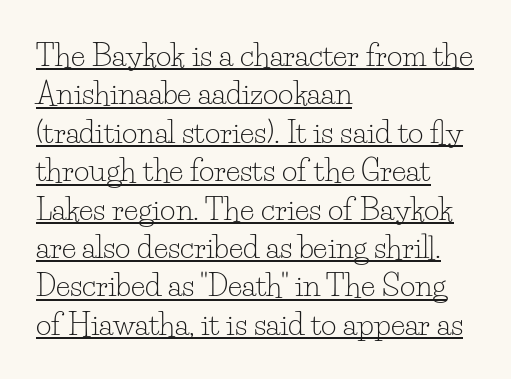
If you measured baseline to baseline, you'd find a middling distance. The letters advance in unequal steps, a hallmark of proportional type. The letters look calm and open, with moderate or lighter stems. The designer went with a serif here, giving each stem small feet. Notice how the passage keeps a crisp vertical edge on the left only.
